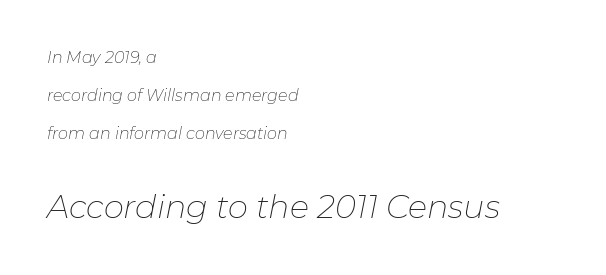
Underlining? Definitely not there. Proportional: the letters do not fall into vertical columns. No extra tracking has been applied to these lines. Is the lower block the larger one? Yes — the lower block carries the bigger type.
